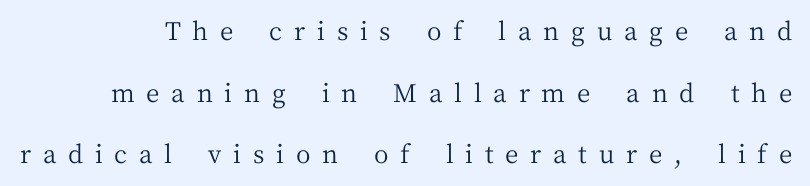
Q: Is the text bold? A: No.
Q: Is the text italic (slanted)? A: No, it is upright.
Q: Is the text underlined? A: No.
Q: Is the spacing between letters normal or unusually wide? A: Unusually wide.
Q: Is the spacing between lines tight, normal or loose? A: Loose.
